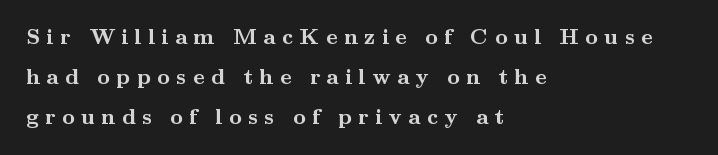
{"italic": "no", "bold": "yes", "underline": "no", "align": "left", "line_spacing_ratio": 1.81, "letter_spacing": "wide", "letter_spacing_em": 0.29, "glyph_px": 22}
